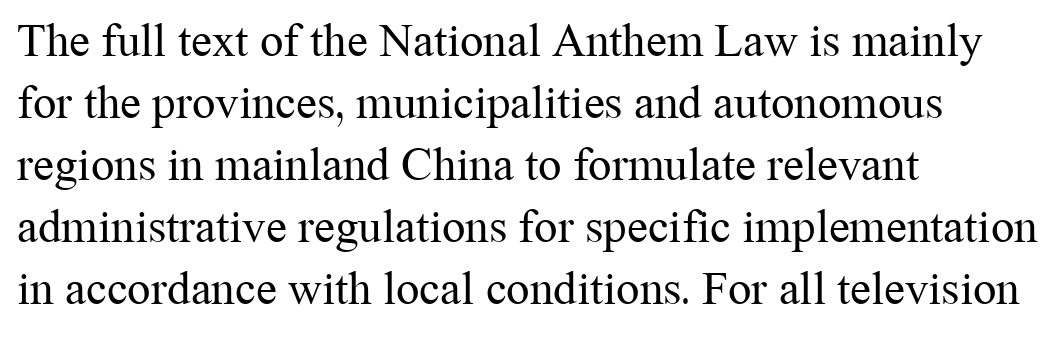
The image shows 47 px regular-weight serif type, upright; set left-aligned, normal line spacing (1.32x), normal letter spacing, not underlined; medium stroke contrast and a medium x-height.
